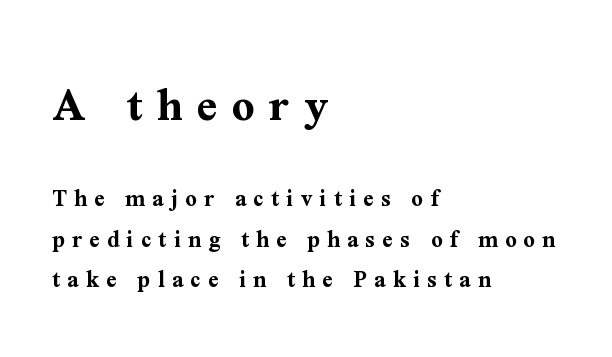
Q: Is the text bold? A: Yes.
Q: Is the text italic (slanted)? A: No, it is upright.
Q: Is the typeface a serif or a sans-serif typeface? A: Serif.
Q: Is the text underlined? A: No.
Q: How is the paragraph aligned? A: Left-aligned.
Q: Is the spacing between letters normal or unusually wide? A: Unusually wide.
Q: Is the spacing between lines tight, normal or loose? A: Normal.
Q: Which block of text is set in a larger size, the first (top) or the second (bottom)? A: The first (top) one.
Q: Width (condensed, normal, or wide)? A: Normal.
Q: Stroke contrast? A: Medium.
Q: x-height? A: Medium.
Q: Monospaced? A: No.
